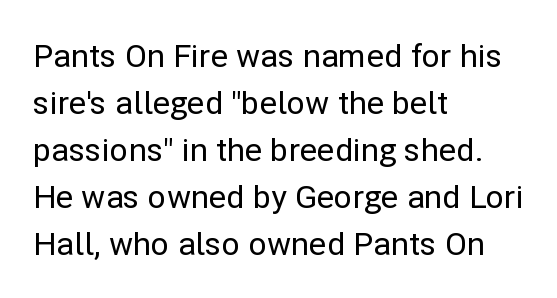
{"serif": "no", "italic": "no", "width": "normal", "stroke_contrast": "low", "x_height": "medium", "monospaced": "no", "underline": "no", "align": "left", "line_spacing": "normal", "line_spacing_ratio": 1.47, "letter_spacing": "normal", "letter_spacing_em": 0.0, "glyph_px": 32}
